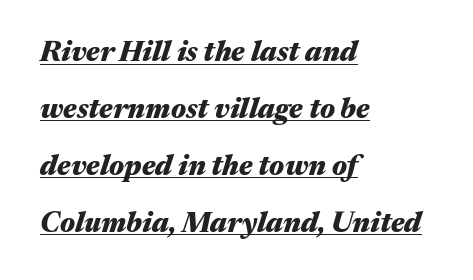
What stands out about the letter spacing? Nothing — it is the standard amount. The passage shown is underscored from start to finish. The rendering uses natural spacing where letterforms have individual widths. All the whitespace from short lines collects on the right. Whoever set this chose breathing room over compactness in the vertical rhythm. Weight check: bold — yes, fully.
